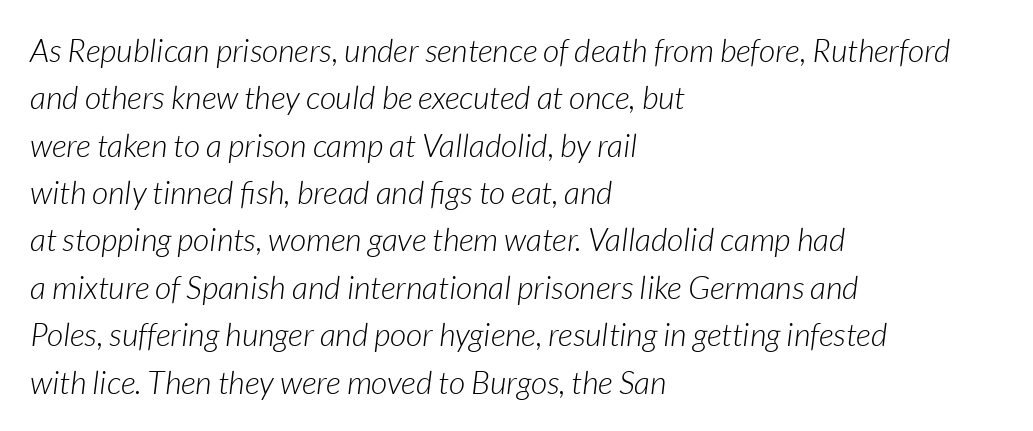
Does extra space separate the letters? No, they use regular spacing. Descenders hang freely into open space. How would I describe the line gaps? Plain and ordinary. Caption: face not bold, strokes unweighted. Horizontal alignment here is leftward, the default for most running prose.
